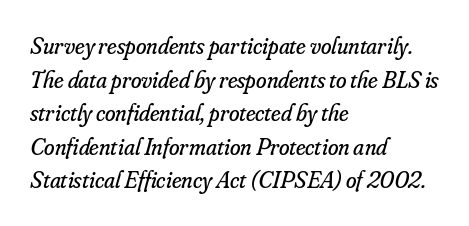
Q: Is the text bold? A: No.
Q: Is the text italic (slanted)? A: Yes, it leans right by about 16 degrees.
Q: Is the text underlined? A: No.
Q: How is the paragraph aligned? A: Left-aligned.
Q: Is the spacing between letters normal or unusually wide? A: Normal.
Q: Is the spacing between lines tight, normal or loose? A: Normal.
